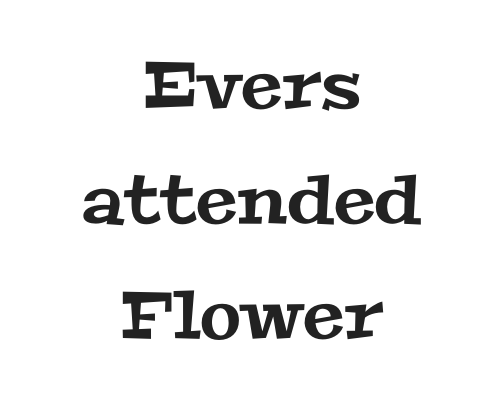
Q: Is the typeface a serif or a sans-serif typeface? A: Serif.
Q: Is the text underlined? A: No.
Q: How is the paragraph aligned? A: Centered.
Q: Is the spacing between letters normal or unusually wide? A: Normal.
Q: Width (condensed, normal, or wide)? A: Wide.
Q: Stroke contrast? A: Medium.
Q: x-height? A: Medium.
Q: Monospaced? A: No.
